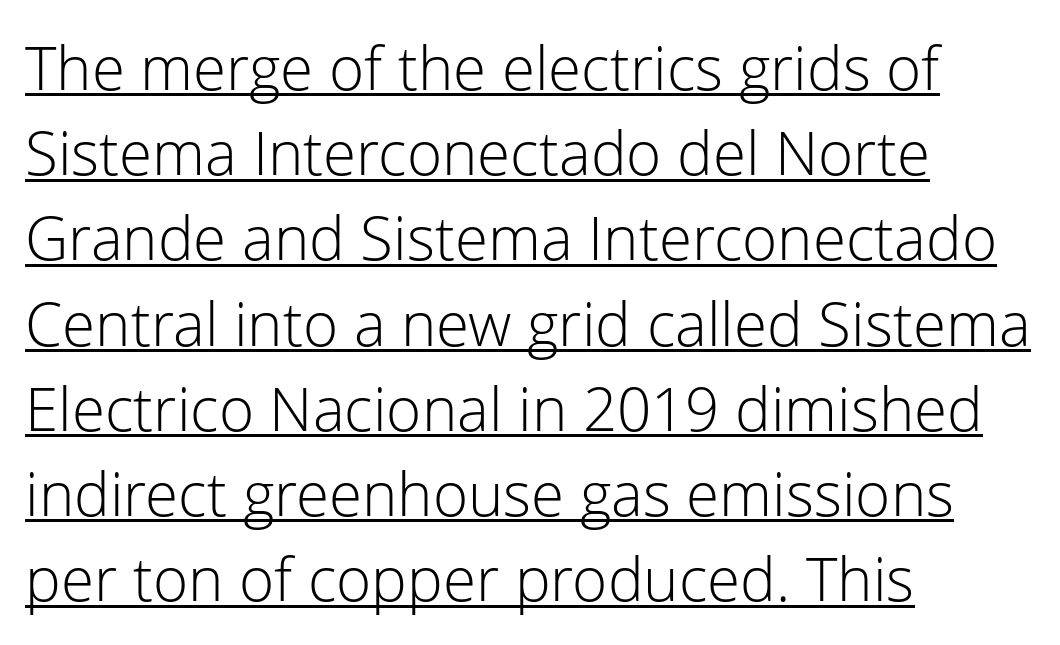
The image shows 60 px light sans-serif type, upright; set left-aligned, normal line spacing (1.42x), normal letter spacing, underlined; low stroke contrast and a medium x-height.
